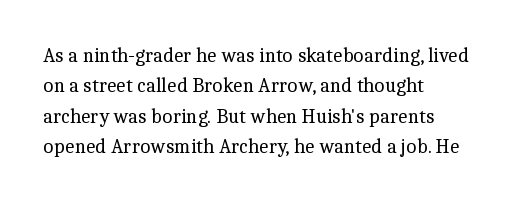
{"italic": "no", "bold": "no", "underline": "no", "align": "left", "line_spacing": "normal", "line_spacing_ratio": 1.52, "letter_spacing": "normal", "letter_spacing_em": 0.0, "glyph_px": 20}
